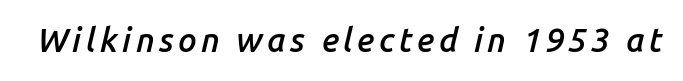
The image shows 33 px semibold type, italic (leaning right); set not underlined; low stroke contrast and a medium x-height.
